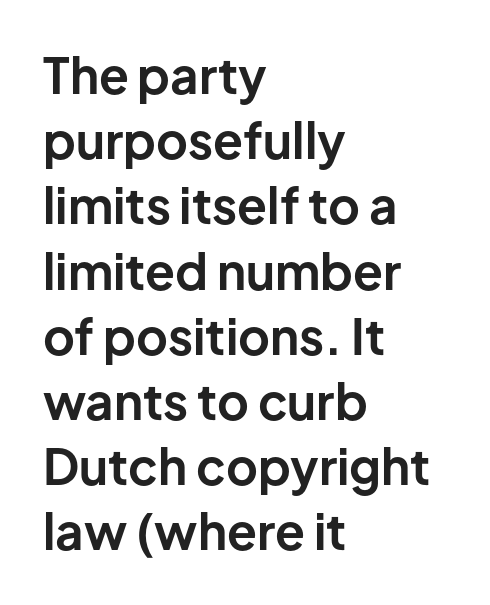
{"serif": "no", "italic": "no", "bold": "yes", "weight": "bold", "width": "normal", "stroke_contrast": "low", "x_height": "medium", "monospaced": "no", "underline": "no", "align": "left", "line_spacing": "normal", "line_spacing_ratio": 1.33, "letter_spacing": "normal", "letter_spacing_em": 0.0, "glyph_px": 49}
